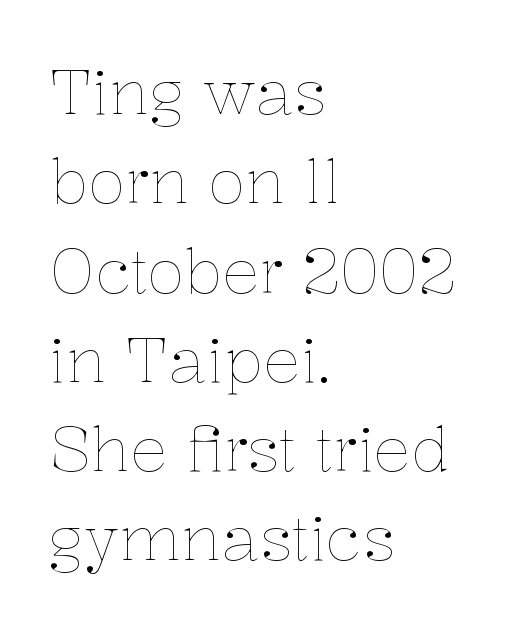
{"italic": "no", "bold": "no", "weight": "thin", "width": "normal", "stroke_contrast": "low", "x_height": "medium", "monospaced": "no", "underline": "no", "align": "left", "line_spacing": "normal", "line_spacing_ratio": 1.44, "letter_spacing": "normal", "letter_spacing_em": 0.0, "glyph_px": 62}
